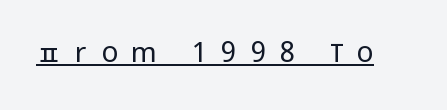
The image shows 28 px regular-weight, condensed sans-serif type, upright; set unusually wide letter spacing (+0.49 em), underlined; low stroke contrast and a large x-height.
